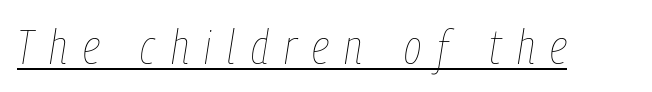
Q: Is the text bold? A: No.
Q: Is the text italic (slanted)? A: Yes, it leans right by about 9 degrees.
Q: Is the text underlined? A: Yes.
Q: Is the spacing between letters normal or unusually wide? A: Unusually wide.
Q: Width (condensed, normal, or wide)? A: Condensed.
Q: Stroke contrast? A: Low.
Q: x-height? A: Medium.
Q: Monospaced? A: No.
